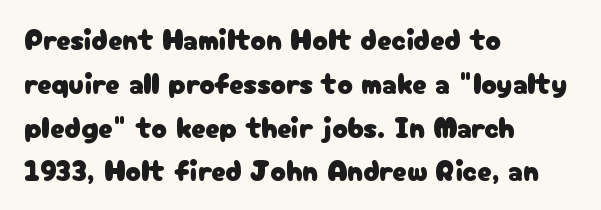
{"serif": "no", "italic": "no", "width": "normal", "stroke_contrast": "low", "x_height": "medium", "monospaced": "no", "underline": "no", "align": "left", "line_spacing": "normal", "line_spacing_ratio": 1.51, "letter_spacing": "normal", "letter_spacing_em": 0.0, "glyph_px": 29}
